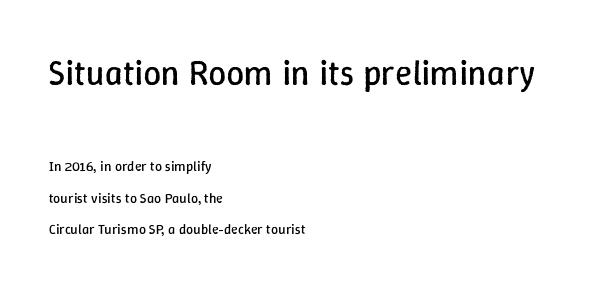
When letters stand straight like this, we call the style roman or upright. Line beginnings align vertically; line endings do not. The block sitting higher on the canvas is the one with enlarged characters. No heavy texture on the line: the type isn't bold. There is no visible air inserted between adjacent glyphs.
